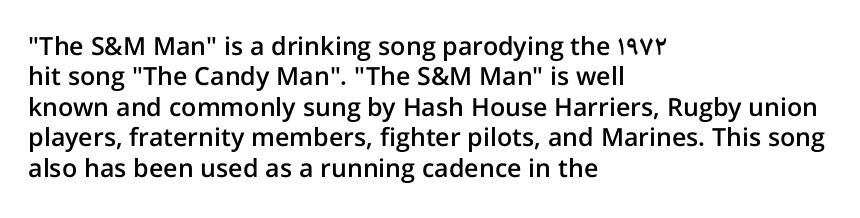
The image shows 25 px text type, upright; set left-aligned, line spacing 1.22x, normal letter spacing, not underlined.
